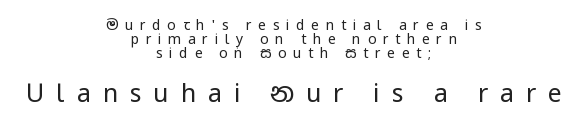
Check the space under the baseline: it is left empty. The passage shown begins with its smaller block and ends with its larger one. The text block is weighted toward neither margin, spreading evenly from the middle. In terms of leading, this rendering errs on the cramped side. It's the straight-up-and-down kind of type. The gaps between neighbouring characters are conspicuously large.
